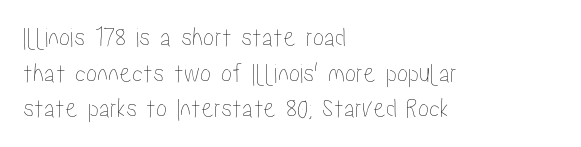
The image shows 28 px condensed type, upright; set left-aligned, normal line spacing (1.27x), normal letter spacing, not underlined; low stroke contrast and a medium x-height.
